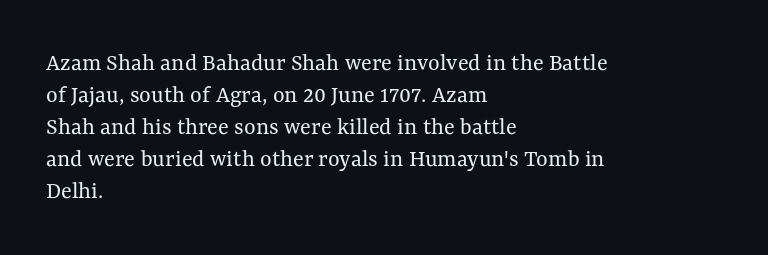
{"italic": "no", "bold": "no", "underline": "no", "align": "left", "line_spacing": "normal", "line_spacing_ratio": 1.28, "letter_spacing": "normal", "letter_spacing_em": 0.0, "glyph_px": 25}
